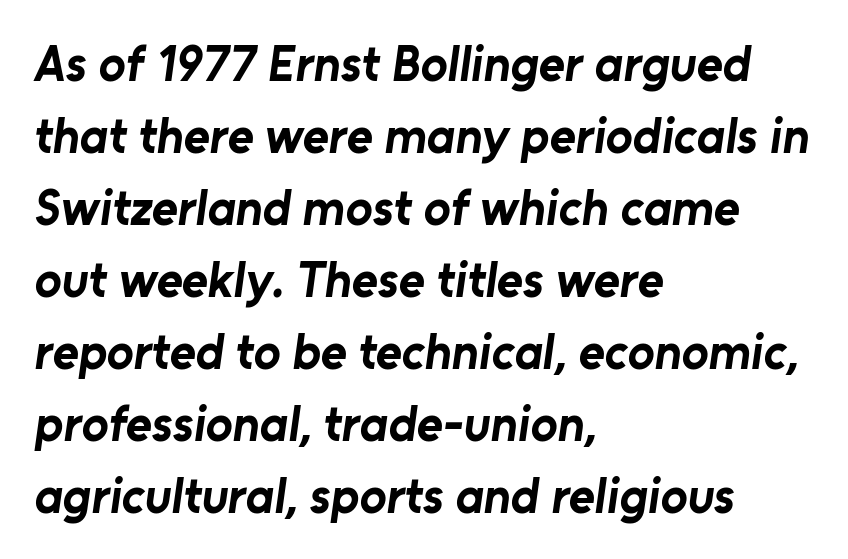
Q: Is the text bold? A: Yes.
Q: Is the typeface a serif or a sans-serif typeface? A: Sans-serif.
Q: Is the text underlined? A: No.
Q: How is the paragraph aligned? A: Left-aligned.
Q: Is the spacing between letters normal or unusually wide? A: Normal.
Q: Is the spacing between lines tight, normal or loose? A: Normal.
Q: Width (condensed, normal, or wide)? A: Normal.
Q: Stroke contrast? A: Low.
Q: x-height? A: Medium.
Q: Monospaced? A: No.
